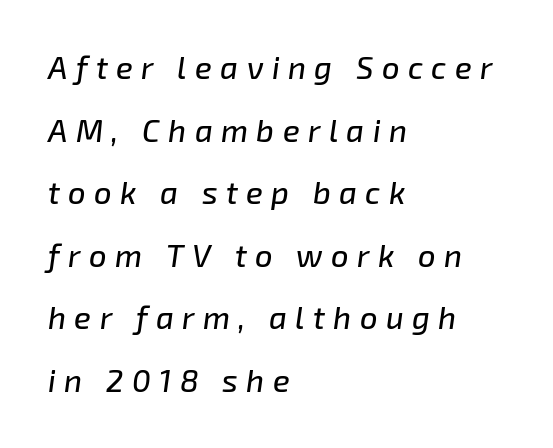
{"italic": "yes", "lean": "right", "slant_degrees": 8, "width": "normal", "stroke_contrast": "low", "x_height": "medium", "monospaced": "no", "underline": "no", "align": "left", "line_spacing": "loose", "line_spacing_ratio": 2.02, "letter_spacing": "wide", "letter_spacing_em": 0.27, "glyph_px": 31}
